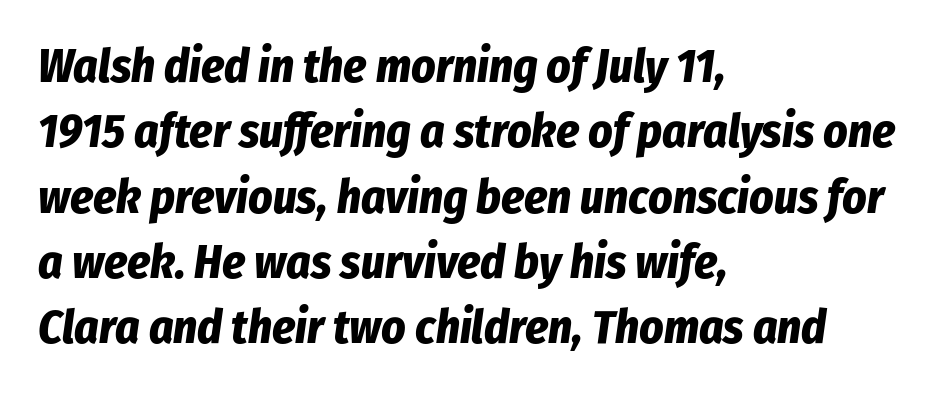
{"italic": "yes", "lean": "right", "slant_degrees": 8, "bold": "yes", "weight": "bold", "width": "condensed", "stroke_contrast": "low", "x_height": "medium", "monospaced": "no", "underline": "no", "align": "left", "line_spacing": "normal", "line_spacing_ratio": 1.39, "letter_spacing": "normal", "letter_spacing_em": 0.0, "glyph_px": 47}
